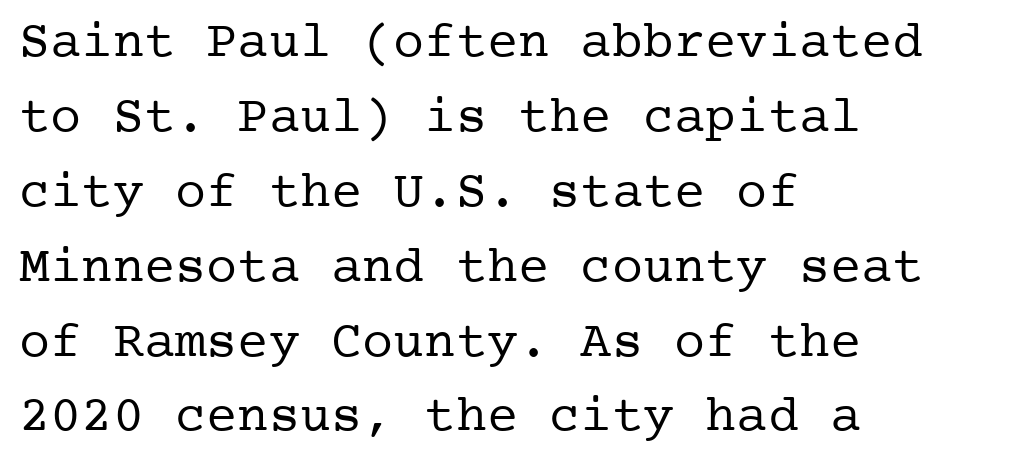
{"serif": "yes", "italic": "no", "bold": "no", "weight": "regular", "width": "normal", "stroke_contrast": "low", "x_height": "medium", "underline": "no", "align": "left", "line_spacing": "normal", "line_spacing_ratio": 1.44, "letter_spacing": "normal", "letter_spacing_em": 0.0, "glyph_px": 52}
